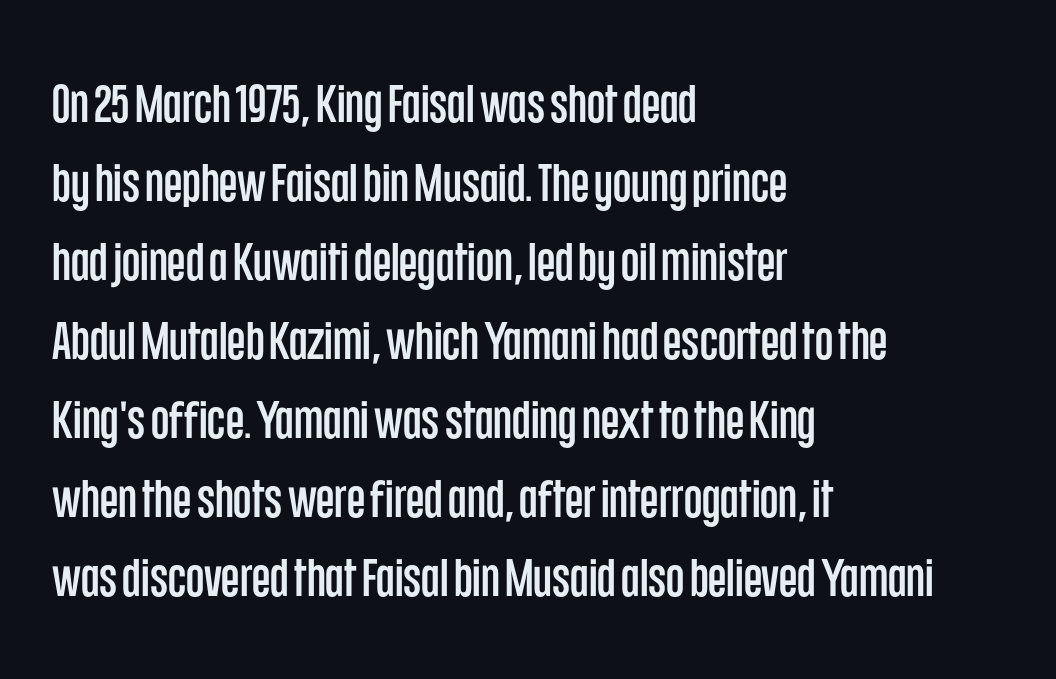
The image shows 53 px condensed sans-serif type, upright; set left-aligned, normal line spacing (1.49x), normal letter spacing, not underlined; low stroke contrast and a large x-height.
